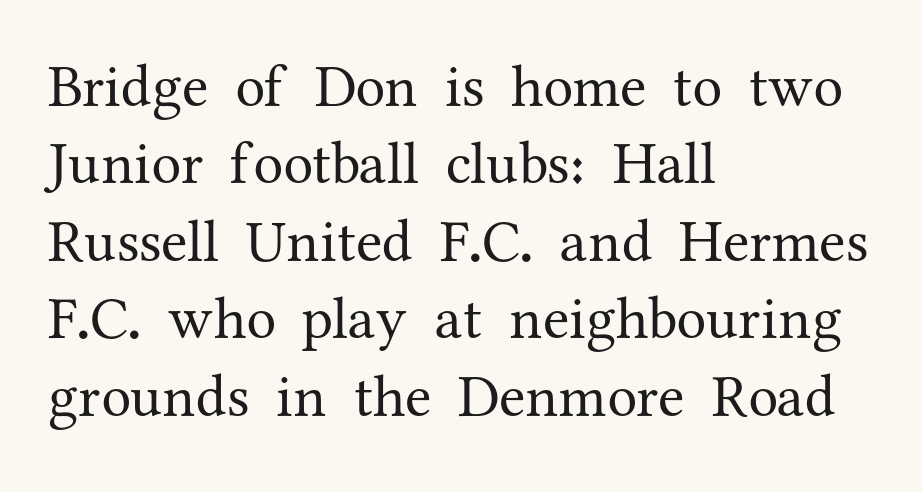
{"serif": "yes", "italic": "no", "bold": "no", "weight": "regular", "width": "normal", "stroke_contrast": "medium", "x_height": "medium", "monospaced": "no", "underline": "no", "align": "left", "line_spacing": "normal", "line_spacing_ratio": 1.29, "letter_spacing": "normal", "letter_spacing_em": 0.0, "glyph_px": 60}
